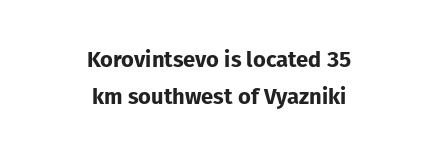
Does extra space separate the letters? No, they use regular spacing. Line spacing here is normal. The font is running at its bold setting. Every row of glyphs is offset so its center matches the block's center.
